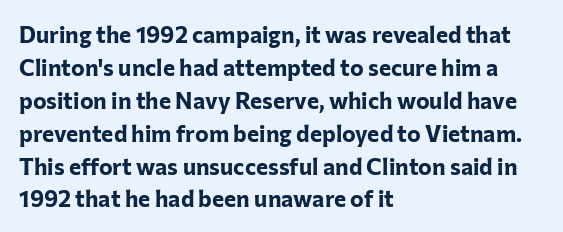
The image shows 23 px bold type, upright; set left-aligned, normal line spacing (1.43x), normal letter spacing, not underlined.
